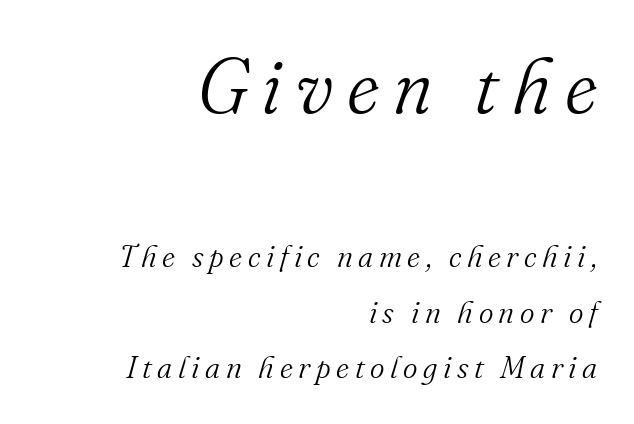
Every character sits at an angle, as italics do. The letterforms sit at book weight or below. The space beneath each line is pristine and unruled. The paragraph has a hard right edge and a soft left edge. The characters display serif detailing at their extremities. The letters in the upper block stand taller than those in the block below.
